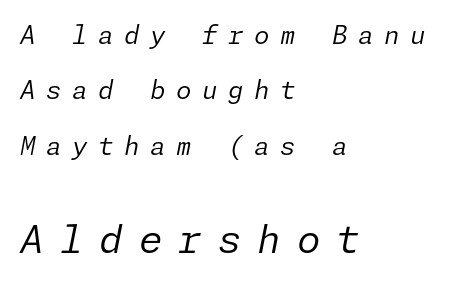
Ink coverage per letter is moderate at most. Does the leading feel generous? Absolutely, it's lavish. Does extra space separate the letters? Yes, quite a lot of it. The string is rendered with underlining switched off. The text block is weighted toward the left margin, trailing off unevenly rightward. Here the second block reads like a headline and the first like body copy.
